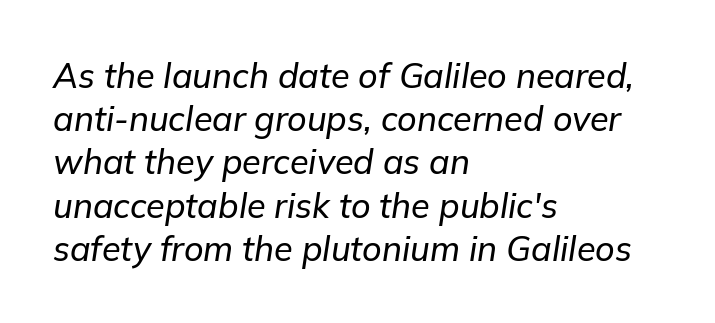
{"italic": "yes", "lean": "right", "slant_degrees": 9, "width": "normal", "stroke_contrast": "low", "x_height": "medium", "monospaced": "no", "underline": "no", "align": "left", "line_spacing": "normal", "line_spacing_ratio": 1.27, "letter_spacing": "normal", "letter_spacing_em": 0.0, "glyph_px": 34}
